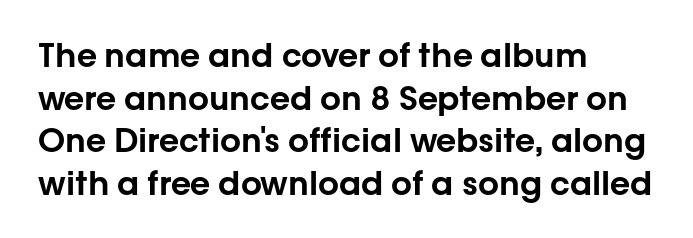
The image shows 33 px sans-serif type, upright; set left-aligned, normal line spacing (1.29x), normal letter spacing, not underlined; low stroke contrast and a medium x-height.
